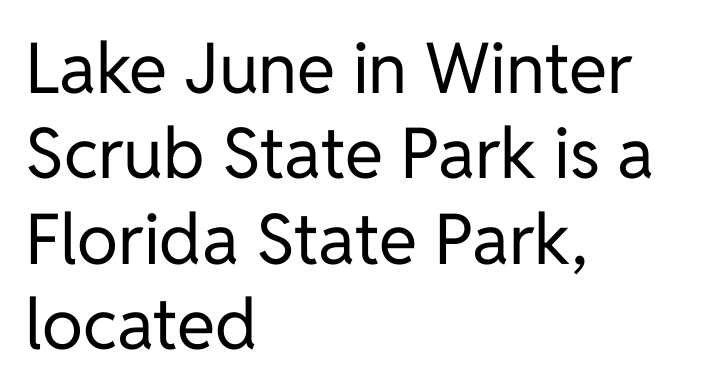
{"serif": "no", "italic": "no", "bold": "no", "weight": "regular", "width": "normal", "stroke_contrast": "low", "x_height": "medium", "monospaced": "no", "underline": "no", "align": "left", "line_spacing_ratio": 1.22, "letter_spacing": "normal", "letter_spacing_em": 0.0, "glyph_px": 70}
